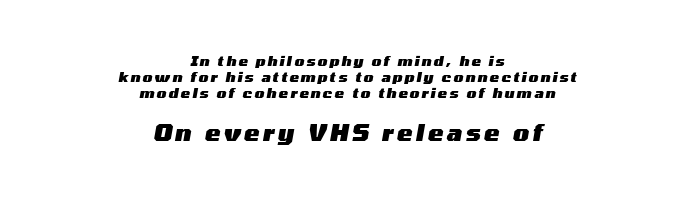
Unmarked baselines from the first word to the last. These lines stack symmetrically, like a column narrowing and widening about its center. There's an unmistakable incline to the writing here. Strong, thick strokes mark this as bold type.
